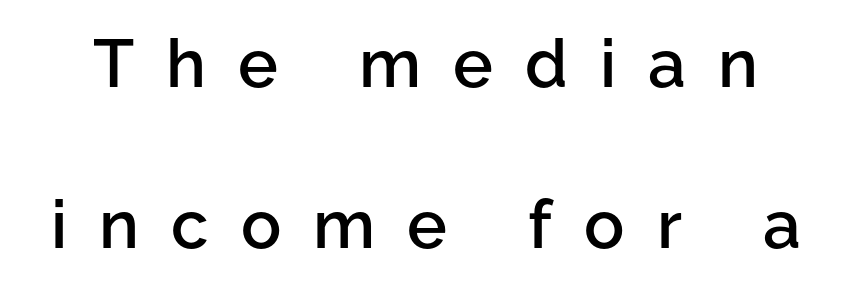
These lines have a slow, spaced-out rhythm from letter to letter. The face used here is proportionally spaced, like ordinary book or web type. Quick note: not italic, upright. Check under the words: just untouched page.
